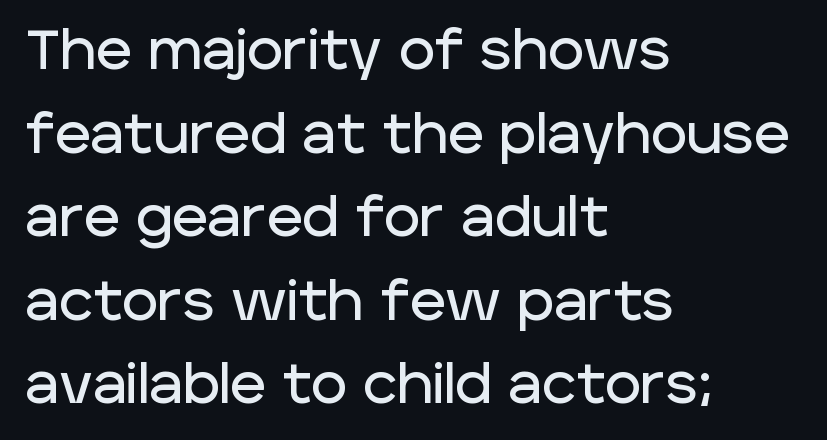
The image shows 55 px sans-serif type, upright; set left-aligned, normal line spacing (1.52x), normal letter spacing, not underlined; low stroke contrast and a large x-height.
